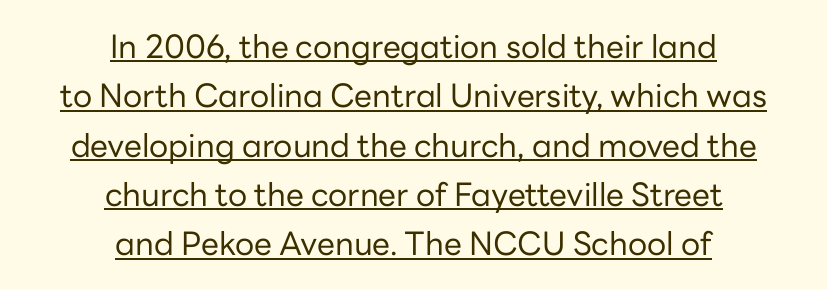
Q: Is the text bold? A: No.
Q: Is the text italic (slanted)? A: No, it is upright.
Q: Is the typeface a serif or a sans-serif typeface? A: Sans-serif.
Q: Is the text underlined? A: Yes.
Q: How is the paragraph aligned? A: Centered.
Q: Is the spacing between letters normal or unusually wide? A: Normal.
Q: Is the spacing between lines tight, normal or loose? A: Normal.
Q: Width (condensed, normal, or wide)? A: Normal.
Q: Stroke contrast? A: Low.
Q: x-height? A: Medium.
Q: Monospaced? A: No.
